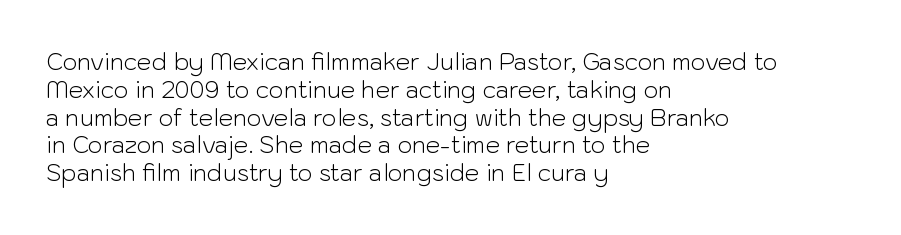
{"italic": "no", "bold": "no", "underline": "no", "align": "left", "line_spacing_ratio": 1.21, "letter_spacing": "normal", "letter_spacing_em": 0.0, "glyph_px": 23}
